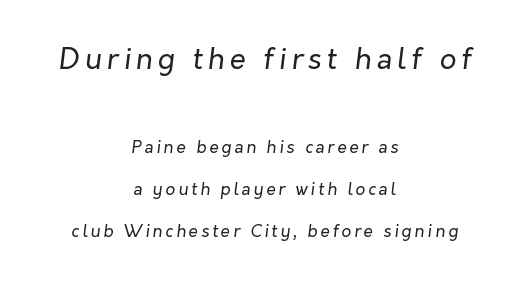
{"italic": "yes", "lean": "right", "slant_degrees": 7, "bold": "no", "weight": "regular", "width": "normal", "stroke_contrast": "low", "x_height": "medium", "monospaced": "no", "underline": "no", "align": "center", "line_spacing": "loose", "line_spacing_ratio": 2.45, "larger_block": "first", "size_ratio": 1.71, "glyph_px": 29}
